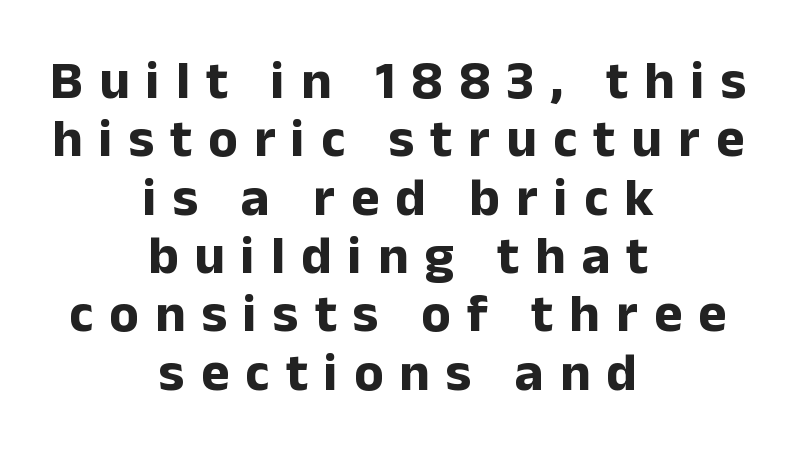
Q: Is the text bold? A: Yes.
Q: Is the text italic (slanted)? A: No, it is upright.
Q: Is the typeface a serif or a sans-serif typeface? A: Sans-serif.
Q: Is the text underlined? A: No.
Q: How is the paragraph aligned? A: Centered.
Q: Is the spacing between letters normal or unusually wide? A: Unusually wide.
Q: Is the spacing between lines tight, normal or loose? A: Tight.
Q: Width (condensed, normal, or wide)? A: Normal.
Q: Stroke contrast? A: Low.
Q: x-height? A: Medium.
Q: Monospaced? A: No.
